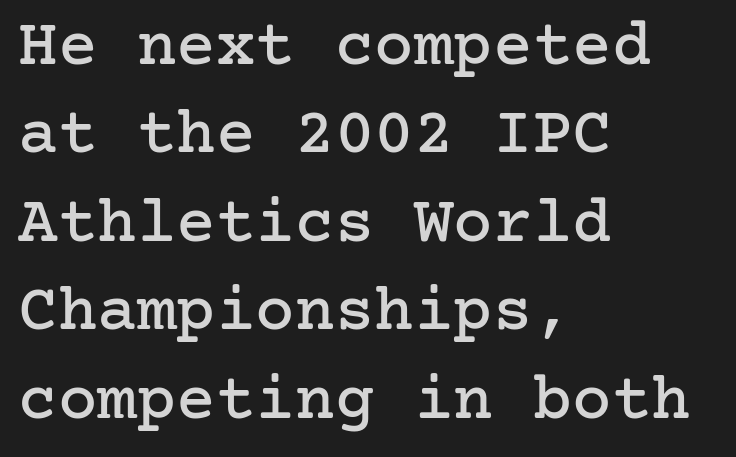
{"serif": "yes", "italic": "no", "width": "normal", "stroke_contrast": "low", "x_height": "medium", "underline": "no", "align": "left", "line_spacing": "normal", "line_spacing_ratio": 1.34, "letter_spacing": "normal", "letter_spacing_em": 0.0, "glyph_px": 66}
